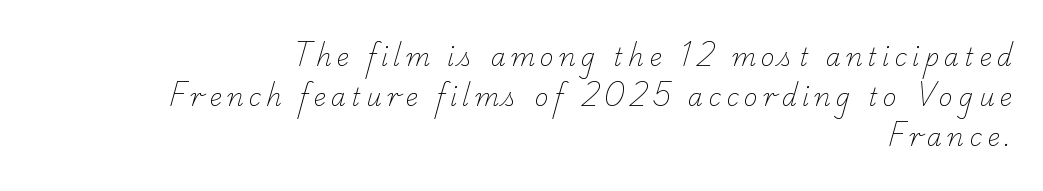
The image shows 24 px text type; set right-aligned, normal line spacing (1.67x), unusually wide letter spacing (+0.22 em), not underlined.
